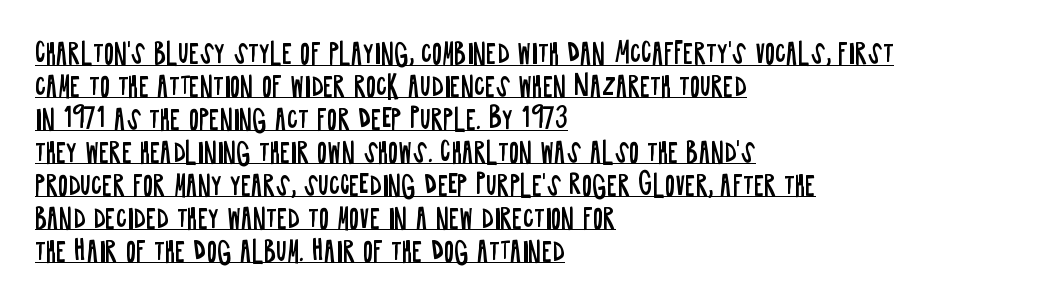
The image shows 27 px text type, upright; set left-aligned, line spacing 1.22x, normal letter spacing, underlined.
